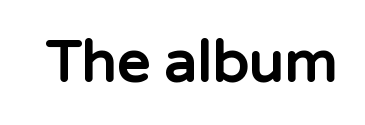
Proportional: the letters do not fall into vertical columns. These lines were composed using upright roman letters. Quick note: underline off. Look at the bottom of the vertical strokes: they stop flat, with no serifs. Look at the stroke-to-counter ratio: heavy, a bold.
